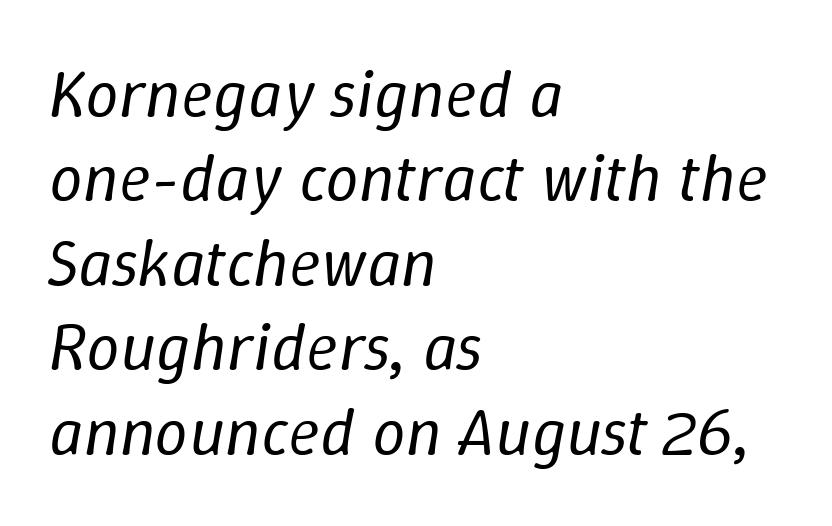
{"italic": "yes", "lean": "right", "slant_degrees": 9, "bold": "no", "weight": "regular", "width": "normal", "stroke_contrast": "low", "x_height": "medium", "monospaced": "no", "underline": "no", "align": "left", "line_spacing": "normal", "line_spacing_ratio": 1.26, "letter_spacing": "normal", "letter_spacing_em": 0.0, "glyph_px": 67}
